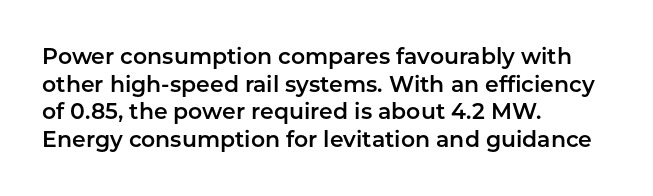
The image shows 22 px text type, upright; set left-aligned, normal line spacing (1.26x), normal letter spacing, not underlined.
